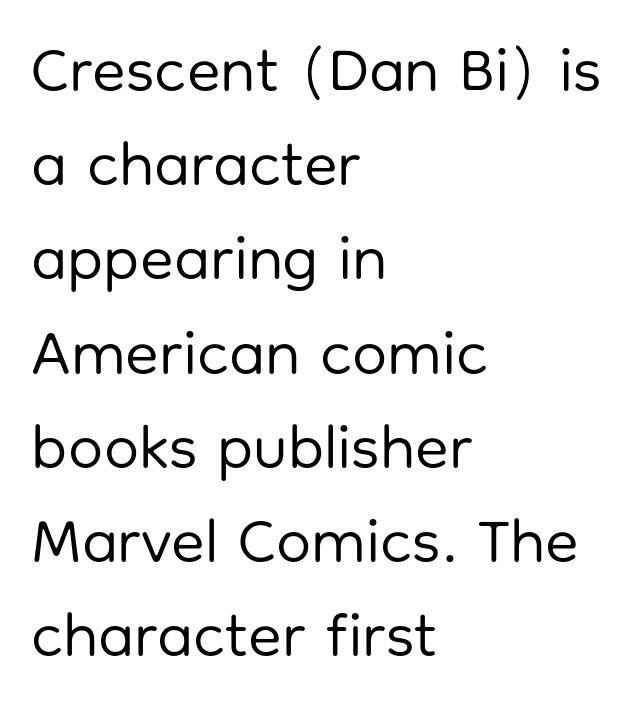
The vertical gap from one line to the next is medium. Only glyphs here, with clear space below each row. This rendering employs a face without finishing strokes, i.e., a sans-serif. Teacher's note: observe the even left margin — that is flush-left alignment. Every stem runs plumb, perpendicular to the baseline.
